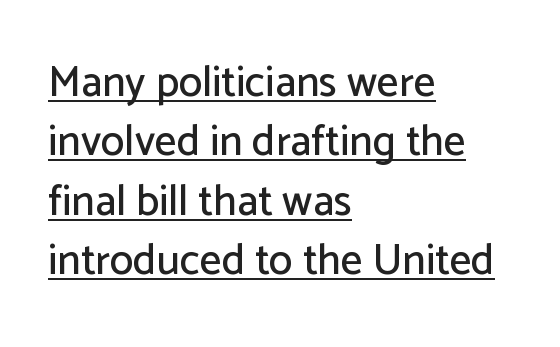
Does extra space separate the letters? No, they use regular spacing. This sample has the flowing, uneven cadence of proportional lettering. Nothing sits at the stroke ends, so this counts as sans-serif. In designer terms, the underline attribute is active on this setting. Line spacing here is normal.
